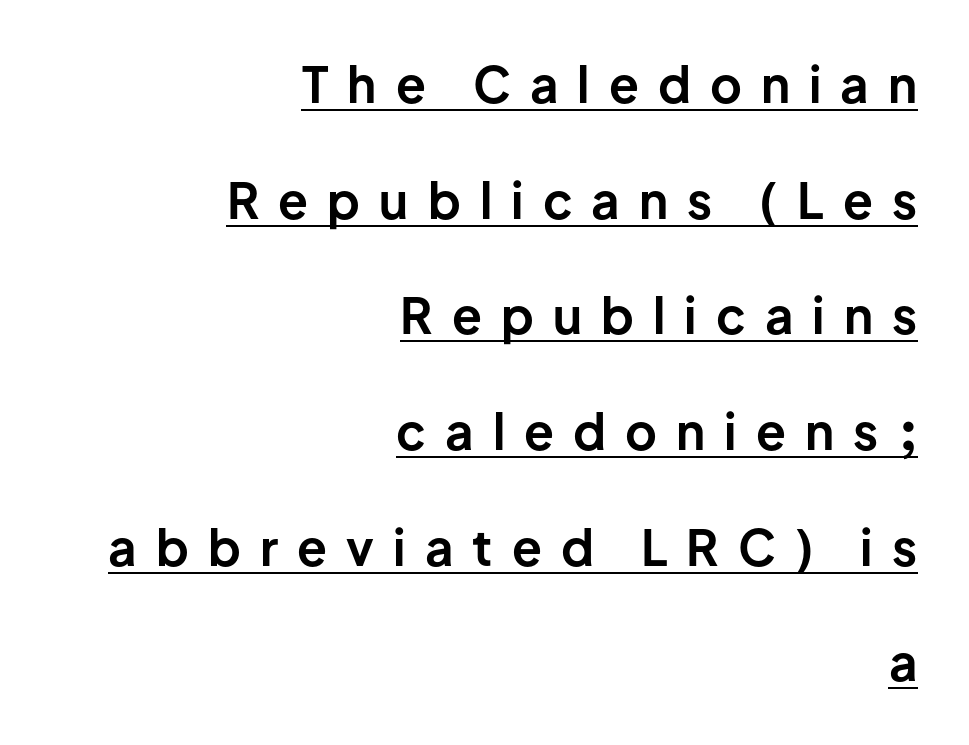
{"serif": "no", "italic": "no", "bold": "yes", "weight": "bold", "width": "normal", "stroke_contrast": "low", "x_height": "medium", "monospaced": "no", "underline": "yes", "align": "right", "line_spacing": "loose", "line_spacing_ratio": 2.36, "letter_spacing": "wide", "letter_spacing_em": 0.39, "glyph_px": 49}
